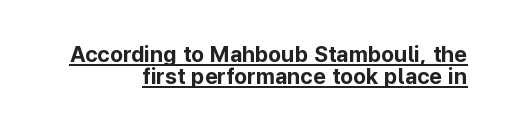
In CSS terms this would be text-align: right. Underline: present. Leading: reduced. The letterforms sit shoulder to shoulder at normal distance.
